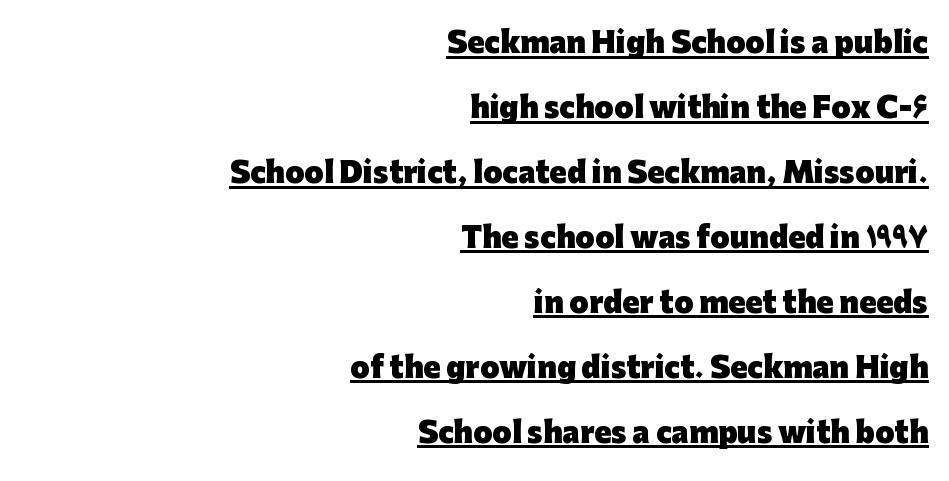
Look at the bottom of the vertical strokes: they stop flat, with no serifs. Does extra space separate the letters? No, they use regular spacing. The line-height multiplier appears high, well above default. A typesetter would call this proportional, since set widths differ per character. The strokes are fattened all the way to bold. Notice how a bar underscores the lettering throughout.
